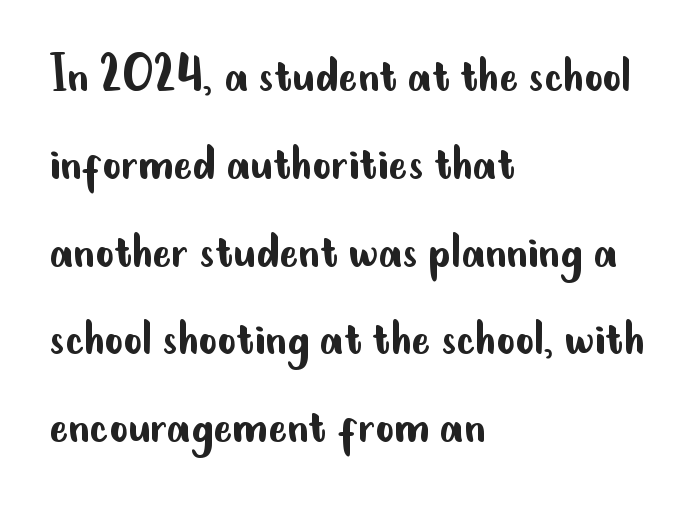
These glyphs show unthickened strokes, regular width or finer. Is this a fixed-width face? No — the glyphs have proportional, varying widths. The face used here is a sans, in the tradition of grotesques and geometrics. Casual observation: everything's shoved over to the left. The axis of the letterforms is exactly vertical.
